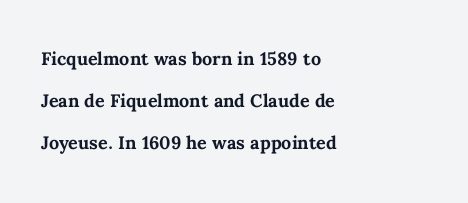
{"italic": "no", "bold": "yes", "underline": "no", "align": "left", "line_spacing_ratio": 1.74, "letter_spacing": "normal", "letter_spacing_em": 0.0, "glyph_px": 24}
